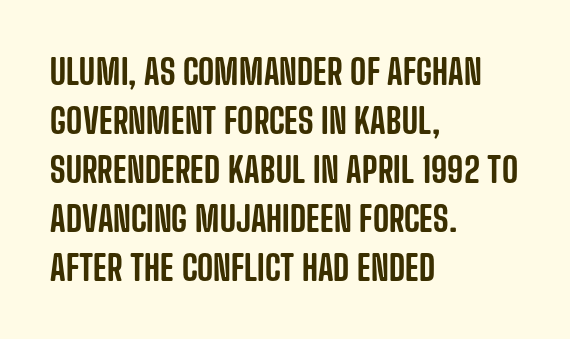
The image shows 35 px condensed sans-serif type, upright; set left-aligned, normal line spacing (1.4x), normal letter spacing, not underlined; low stroke contrast and a large x-height.
